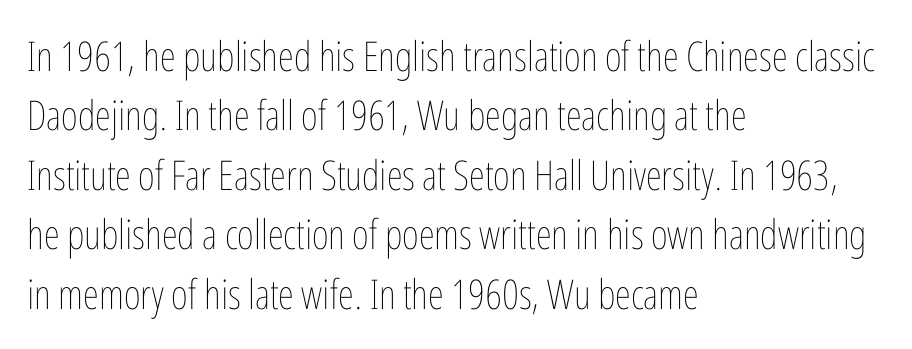
The image shows 41 px thin, condensed type, upright; set left-aligned, normal line spacing (1.45x), normal letter spacing, not underlined; low stroke contrast and a medium x-height.
